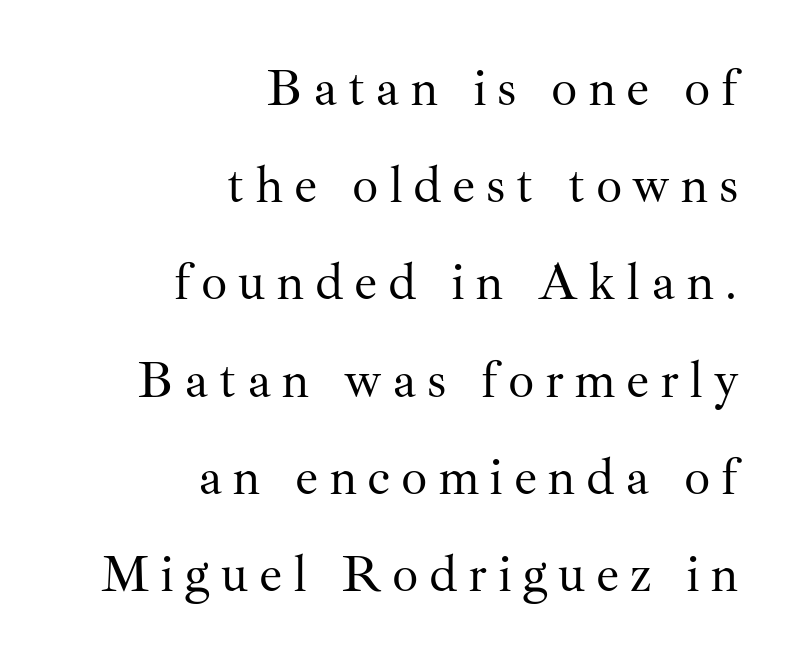
Q: Is the text bold? A: No.
Q: Is the text italic (slanted)? A: No, it is upright.
Q: Is the typeface a serif or a sans-serif typeface? A: Serif.
Q: Is the text underlined? A: No.
Q: How is the paragraph aligned? A: Right-aligned.
Q: Is the spacing between letters normal or unusually wide? A: Unusually wide.
Q: Width (condensed, normal, or wide)? A: Normal.
Q: Stroke contrast? A: Medium.
Q: x-height? A: Small.
Q: Monospaced? A: No.
